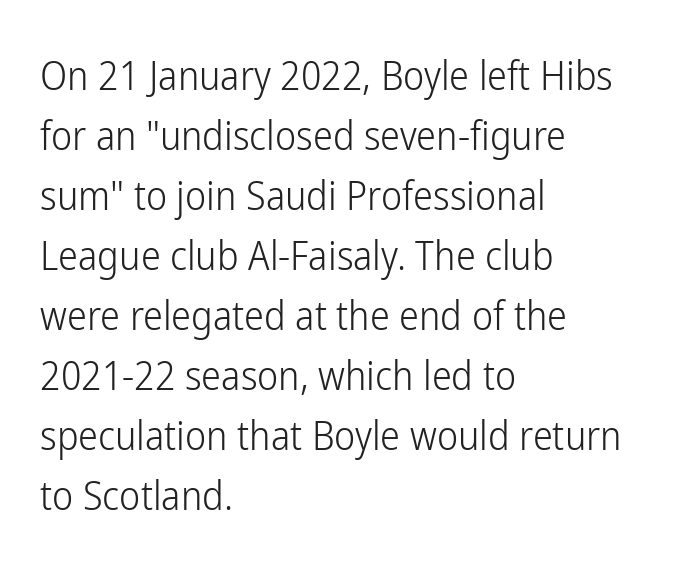
The image shows 40 px light, condensed sans-serif type, upright; set left-aligned, normal line spacing (1.5x), normal letter spacing, not underlined; low stroke contrast and a medium x-height.
